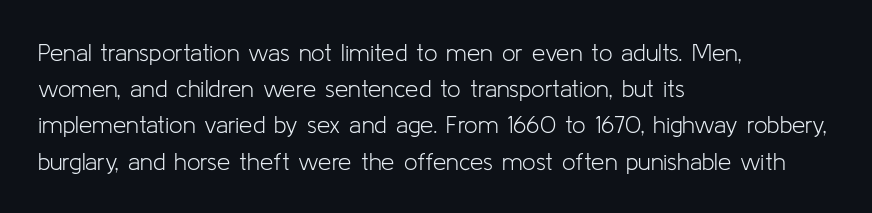
Q: Is the text bold? A: No.
Q: Is the text italic (slanted)? A: No, it is upright.
Q: Is the text underlined? A: No.
Q: How is the paragraph aligned? A: Left-aligned.
Q: Is the spacing between letters normal or unusually wide? A: Normal.
Q: Is the spacing between lines tight, normal or loose? A: Normal.
